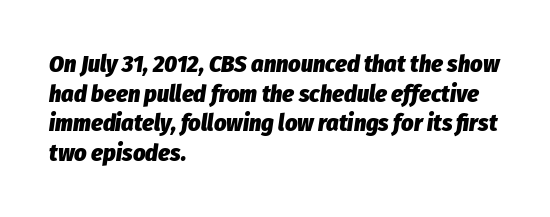
Q: Is the text bold? A: Yes.
Q: Is the text italic (slanted)? A: Yes, it leans right by about 8 degrees.
Q: Is the text underlined? A: No.
Q: How is the paragraph aligned? A: Left-aligned.
Q: Is the spacing between letters normal or unusually wide? A: Normal.
